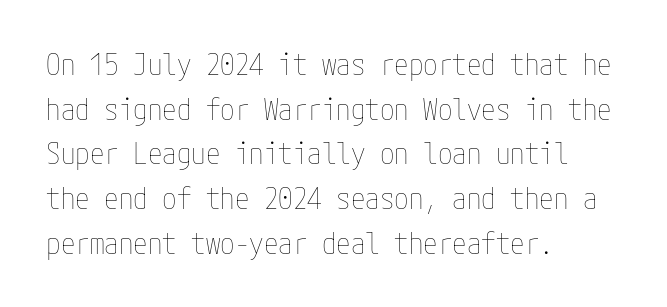
Q: Is the text bold? A: No.
Q: Is the text italic (slanted)? A: No, it is upright.
Q: Is the text underlined? A: No.
Q: How is the paragraph aligned? A: Left-aligned.
Q: Is the spacing between letters normal or unusually wide? A: Normal.
Q: Is the spacing between lines tight, normal or loose? A: Normal.
Q: Width (condensed, normal, or wide)? A: Condensed.
Q: Stroke contrast? A: Low.
Q: x-height? A: Medium.
